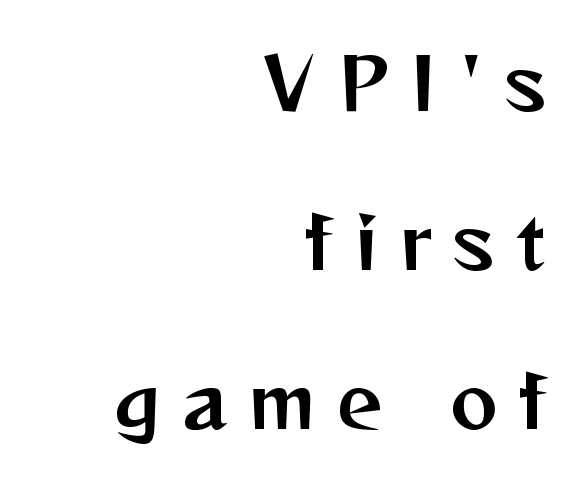
Quick note: not italic, upright. Words appear elongated and porous because spacing is wide. Notice the wide empty band between every row — that's loose leading. Caption: multi-line text, flush right, ragged left. Plain, unruled lines of type. The letters carry no serifs — their stems end cleanly without finishing strokes.
